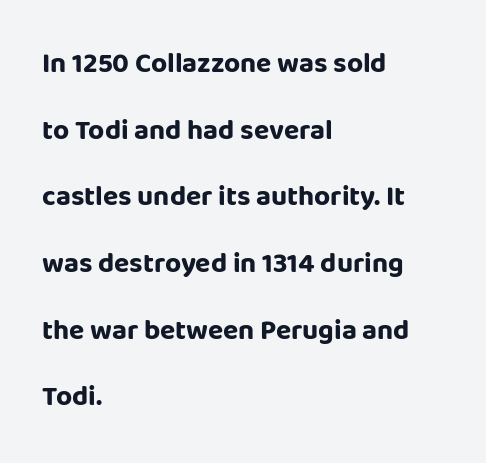
The image shows 28 px bold sans-serif type, upright; set left-aligned, loose line spacing (2.38x), normal letter spacing, not underlined; low stroke contrast and a large x-height.
